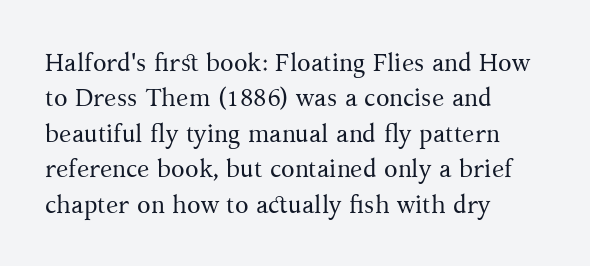
Plain, unruled lines of type. Is the type heavy? It reads as light-to-regular instead. Interline gaps are of average width in this sample. In terms of posture, this sample is upright. These lines are set flush left with a ragged right edge. Nothing unusual about the tracking: characters are spaced as the font intends.
